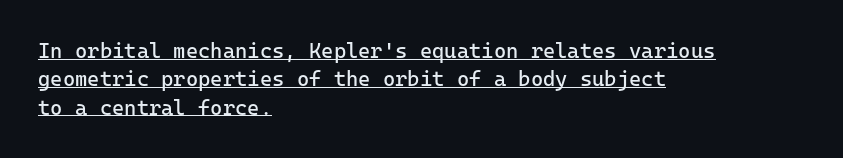
The image shows 21 px text type, upright; set left-aligned, normal line spacing (1.35x), normal letter spacing, underlined.
